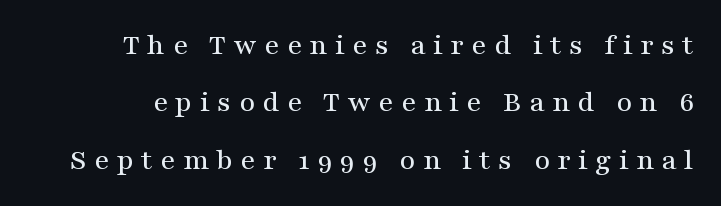
The image shows 30 px wide serif type, upright; set loose line spacing (1.91x), unusually wide letter spacing (+0.25 em), not underlined; medium stroke contrast and a medium x-height.
